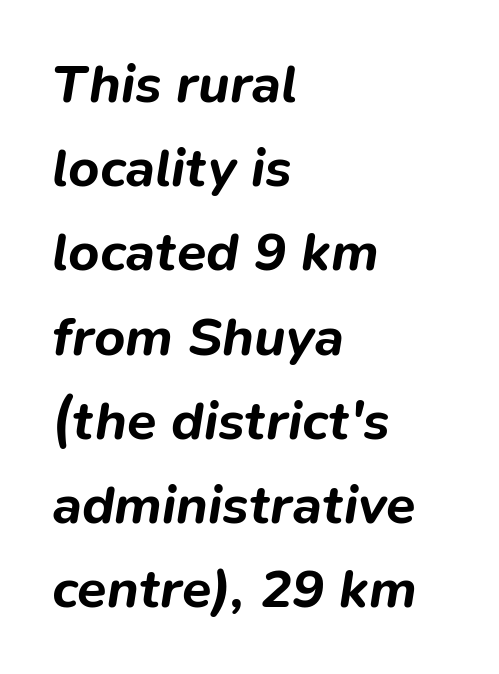
{"italic": "yes", "lean": "right", "slant_degrees": 9, "bold": "yes", "weight": "bold", "width": "normal", "stroke_contrast": "low", "x_height": "medium", "monospaced": "no", "underline": "no", "align": "left", "line_spacing": "normal", "line_spacing_ratio": 1.56, "letter_spacing": "normal", "letter_spacing_em": 0.0, "glyph_px": 54}
